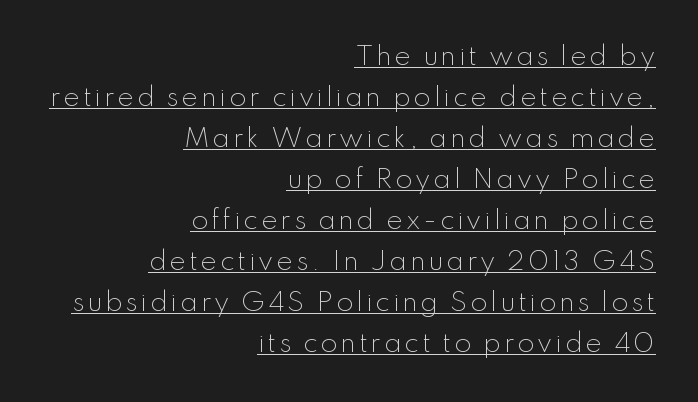
A typographer would call this underscored text. If you drew a ruler down the right edge, every line would touch it. Unlike italic type, these characters show no tilt at all. This sample keeps an unexceptional amount of space between lines. Summary of weight: not heavy and not bold.
